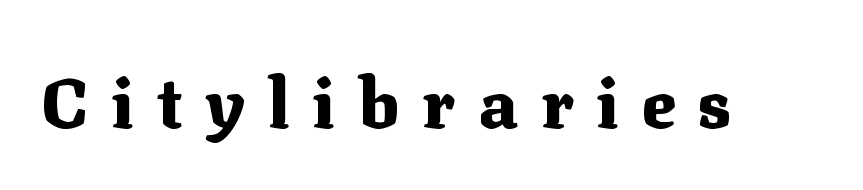
{"serif": "yes", "italic": "no", "bold": "yes", "weight": "heavy", "width": "normal", "stroke_contrast": "medium", "x_height": "medium", "monospaced": "no", "underline": "no", "letter_spacing": "wide", "letter_spacing_em": 0.33, "glyph_px": 70}
